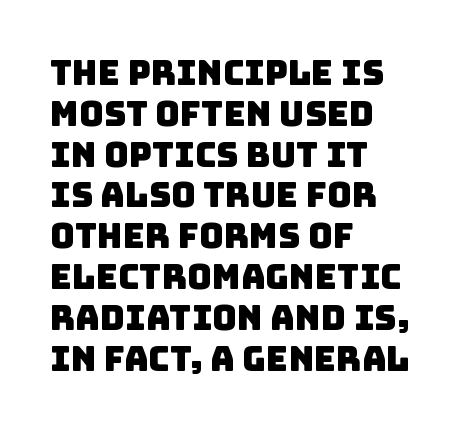
Character widths vary here, with narrow letters taking less room than wide ones. This rendering uses left alignment, leaving the right contour irregular. Only glyphs here, with clear space below each row. Students, note that the glyphs here touch the page at normal intervals.
